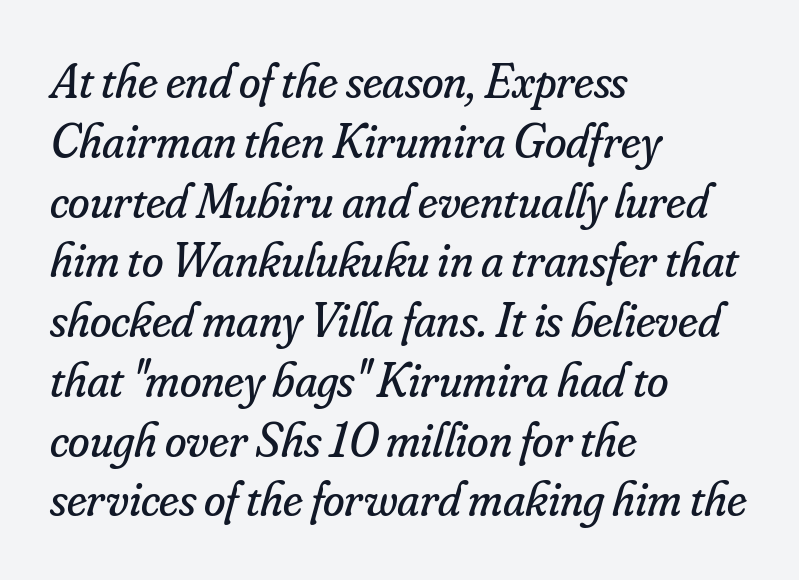
{"serif": "yes", "italic": "yes", "lean": "right", "slant_degrees": 16, "bold": "no", "weight": "regular", "width": "normal", "stroke_contrast": "low", "x_height": "small", "monospaced": "no", "underline": "no", "align": "left", "line_spacing_ratio": 1.22, "letter_spacing": "normal", "letter_spacing_em": 0.0, "glyph_px": 49}
